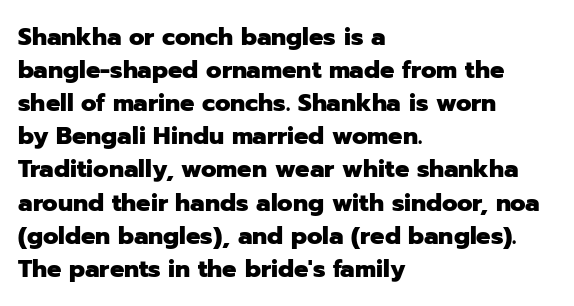
Q: Is the text bold? A: Yes.
Q: Is the text italic (slanted)? A: No, it is upright.
Q: Is the text underlined? A: No.
Q: How is the paragraph aligned? A: Left-aligned.
Q: Is the spacing between letters normal or unusually wide? A: Normal.
Q: Is the spacing between lines tight, normal or loose? A: Normal.
